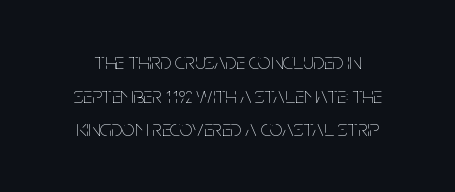
Q: Is the text bold? A: No.
Q: Is the text italic (slanted)? A: No, it is upright.
Q: Is the text underlined? A: No.
Q: Is the spacing between letters normal or unusually wide? A: Normal.
Q: Is the spacing between lines tight, normal or loose? A: Normal.
